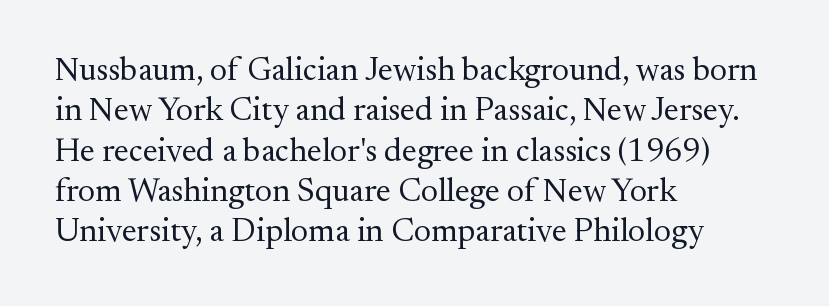
{"serif": "yes", "italic": "no", "bold": "no", "weight": "regular", "width": "normal", "stroke_contrast": "medium", "x_height": "small", "monospaced": "no", "underline": "no", "align": "left", "line_spacing_ratio": 1.22, "letter_spacing": "normal", "letter_spacing_em": 0.0, "glyph_px": 33}
